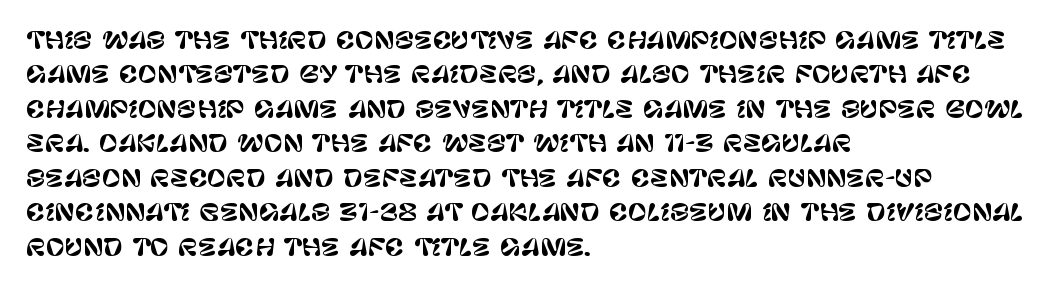
{"underline": "no", "align": "left", "line_spacing": "normal", "line_spacing_ratio": 1.5, "letter_spacing": "normal", "letter_spacing_em": 0.0, "glyph_px": 23}
